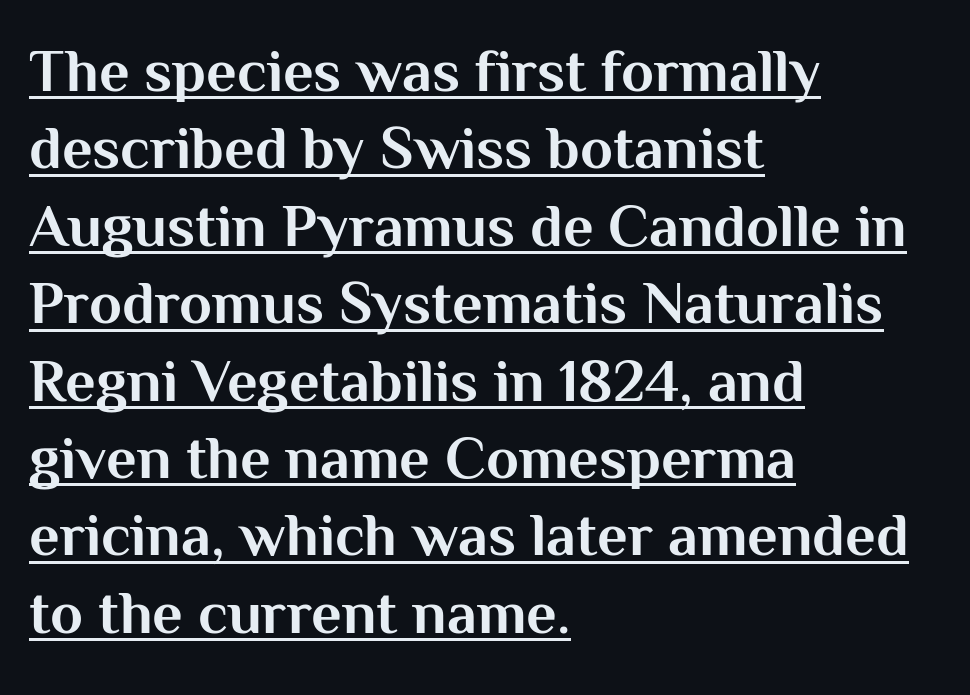
{"serif": "no", "italic": "no", "bold": "yes", "weight": "bold", "width": "normal", "stroke_contrast": "medium", "x_height": "medium", "monospaced": "no", "underline": "yes", "align": "left", "line_spacing": "normal", "line_spacing_ratio": 1.29, "letter_spacing": "normal", "letter_spacing_em": 0.0, "glyph_px": 60}
